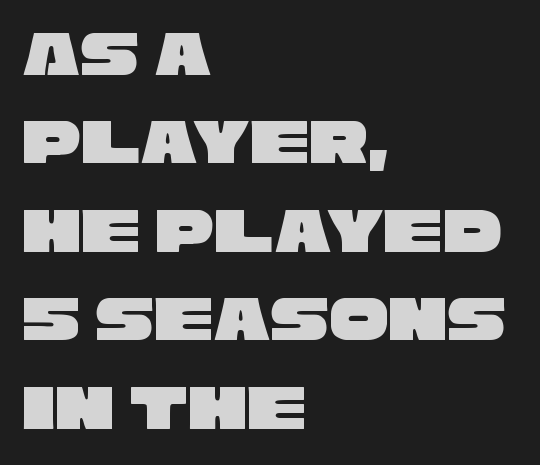
Q: Is the typeface a serif or a sans-serif typeface? A: Sans-serif.
Q: Is the text underlined? A: No.
Q: How is the paragraph aligned? A: Left-aligned.
Q: Is the spacing between letters normal or unusually wide? A: Normal.
Q: Is the spacing between lines tight, normal or loose? A: Normal.
Q: Width (condensed, normal, or wide)? A: Wide.
Q: Stroke contrast? A: Low.
Q: x-height? A: Large.
Q: Monospaced? A: No.
